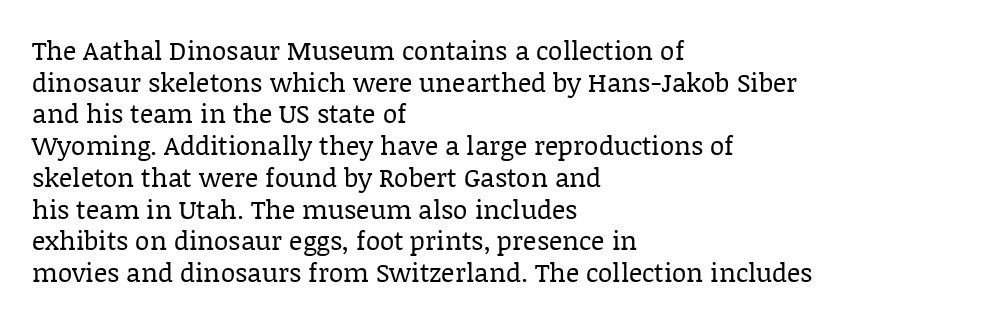
Nope, not italic — everything's standing straight. The font is comparable to plain body text, perhaps lighter. Inter-character spacing is left at the font's built-in metrics. The zone under the glyphs is completely vacant. These lines are set flush left with a ragged right edge.
